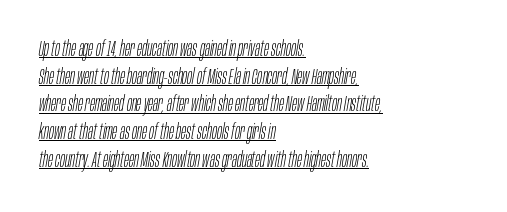
The paragraph shown leans on its left margin. Rendered with sloped, italic letterforms. Compared with typical body copy, the letter spacing here is the same. Caption: face not bold, strokes unweighted. Every word sits above its own underline.
